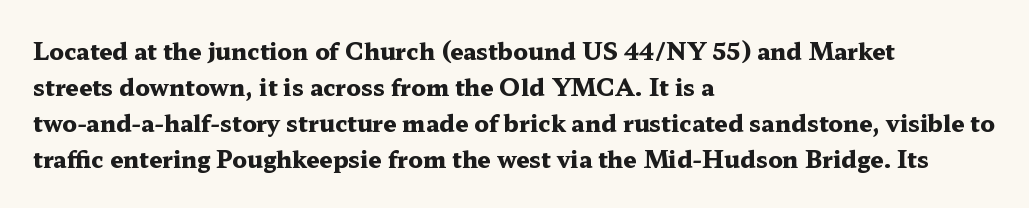
Q: Is the text bold? A: Yes.
Q: Is the text italic (slanted)? A: No, it is upright.
Q: Is the text underlined? A: No.
Q: How is the paragraph aligned? A: Left-aligned.
Q: Is the spacing between letters normal or unusually wide? A: Normal.
Q: Is the spacing between lines tight, normal or loose? A: Normal.
